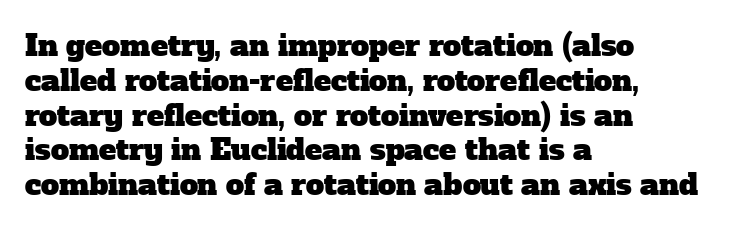
Note the varied advance widths — an 'i' is clearly narrower than an 'm'. The zone under the glyphs is completely vacant. The text was rendered using a seriffed face with decorative stroke endings. The tracking reads as untouched default to a designer's eye. The passage is arranged the way most books set body copy — flush left.
